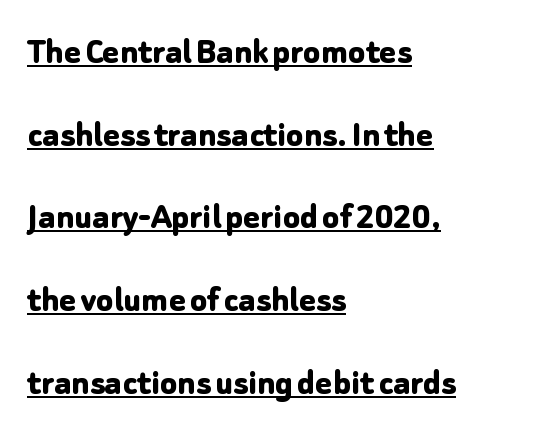
The lettering stays uniformly vertical, giving the passage a roman look. Notice how a bar underscores the lettering throughout. Varying glyph widths throughout — classic text-font behaviour. One-word summary of the alignment: left.
